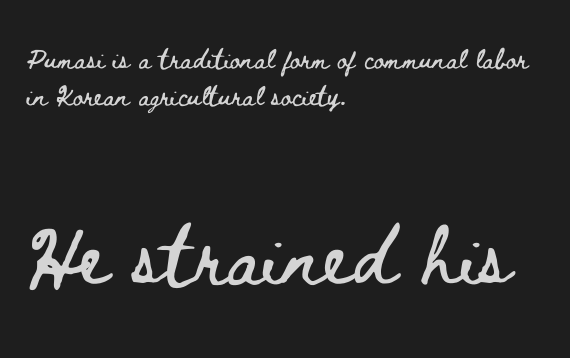
Standard letterfit; no display-style spreading of the glyphs. The compositor pushed each line to the left boundary. The block sitting lower on the canvas is the one with enlarged characters. Each row of text sits above clean, open space. This block has exactly the height ordinary leading produces.
